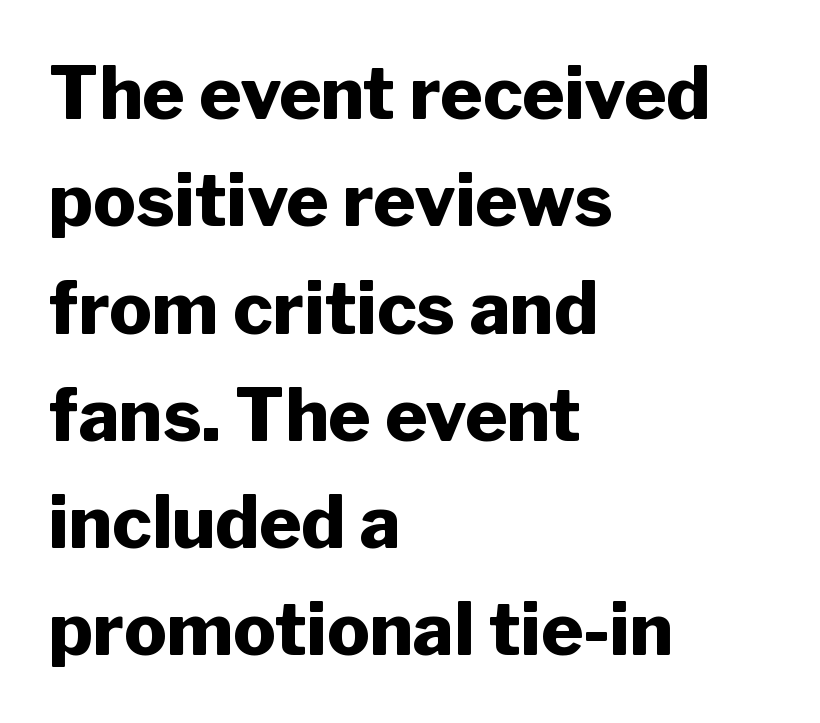
The image shows 72 px heavy sans-serif type, upright; set left-aligned, normal line spacing (1.49x), normal letter spacing, not underlined; low stroke contrast and a medium x-height.
